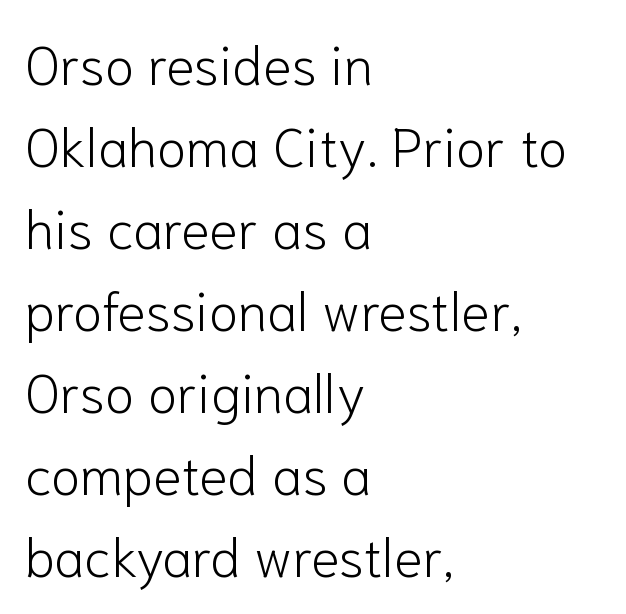
{"serif": "no", "italic": "no", "bold": "no", "weight": "light", "width": "normal", "stroke_contrast": "low", "x_height": "medium", "monospaced": "no", "underline": "no", "align": "left", "line_spacing": "normal", "line_spacing_ratio": 1.52, "letter_spacing": "normal", "letter_spacing_em": 0.0, "glyph_px": 54}
